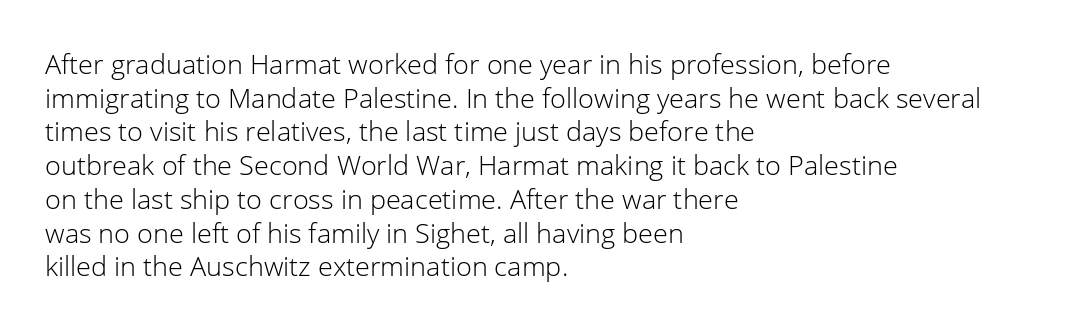
The image shows 27 px text type, upright; set left-aligned, normal line spacing (1.25x), normal letter spacing, not underlined.
